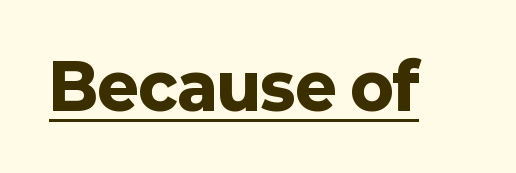
The image shows 63 px heavy sans-serif type, upright; set normal letter spacing, underlined; low stroke contrast and a medium x-height.
